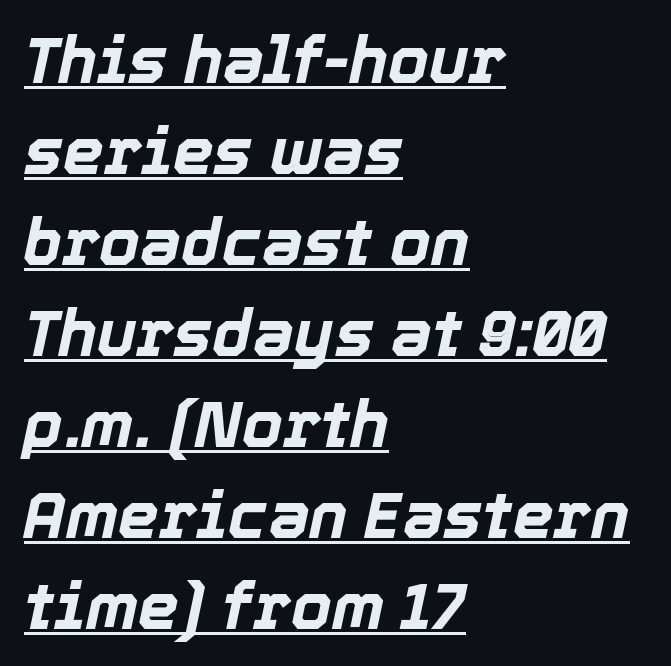
The image shows 65 px bold type, italic (leaning right); set left-aligned, normal line spacing (1.4x), normal letter spacing, underlined; a medium x-height.
